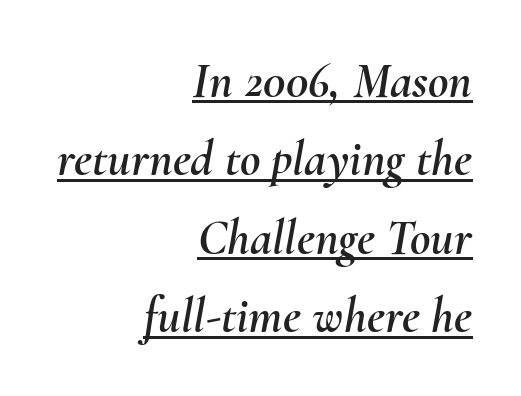
The image shows 50 px text type, italic (leaning right); set right-aligned, normal line spacing (1.57x), normal letter spacing, underlined; medium stroke contrast and a small x-height.
